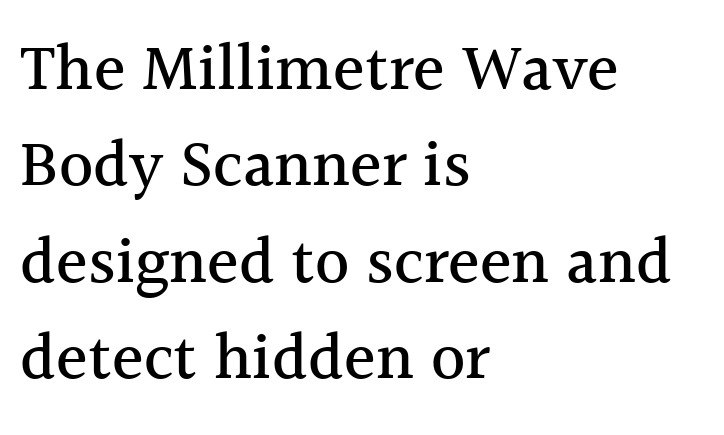
The letters advance in unequal steps, a hallmark of proportional type. Glyph-to-glyph distance matches everyday printed text. Typeset ragged right — the left edge is the straight one. Designer's note — italics off, roman on. The lines sit at an ordinary, default distance from one another.
